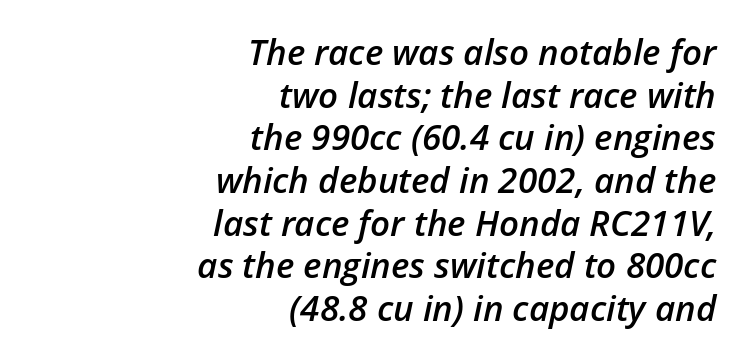
The image shows 35 px semibold type, italic (leaning right); set right-aligned, line spacing 1.22x, normal letter spacing, not underlined; low stroke contrast and a medium x-height.
